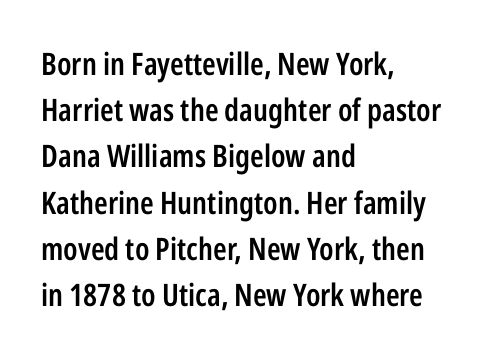
{"serif": "no", "italic": "no", "bold": "semi", "weight": "semibold", "width": "condensed", "stroke_contrast": "low", "x_height": "medium", "monospaced": "no", "underline": "no", "align": "left", "line_spacing": "normal", "line_spacing_ratio": 1.49, "letter_spacing": "normal", "letter_spacing_em": 0.0, "glyph_px": 31}
